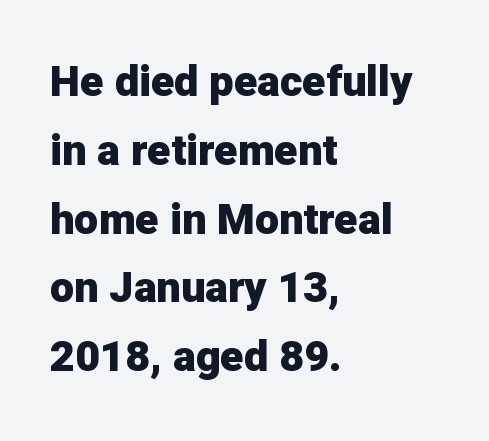
The image shows 43 px heavy sans-serif type, upright; set left-aligned, normal line spacing (1.6x), normal letter spacing, not underlined; low stroke contrast and a medium x-height.
